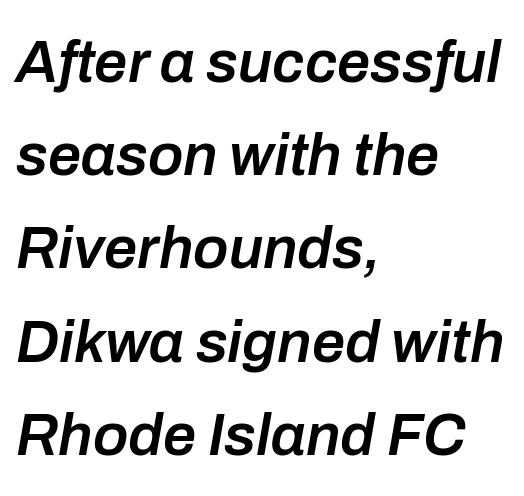
Q: Is the text bold? A: Semi-bold.
Q: Is the text italic (slanted)? A: Yes, it leans right by about 10 degrees.
Q: Is the text underlined? A: No.
Q: How is the paragraph aligned? A: Left-aligned.
Q: Is the spacing between letters normal or unusually wide? A: Normal.
Q: Is the spacing between lines tight, normal or loose? A: Normal.
Q: Width (condensed, normal, or wide)? A: Normal.
Q: Stroke contrast? A: Low.
Q: x-height? A: Medium.
Q: Monospaced? A: No.
